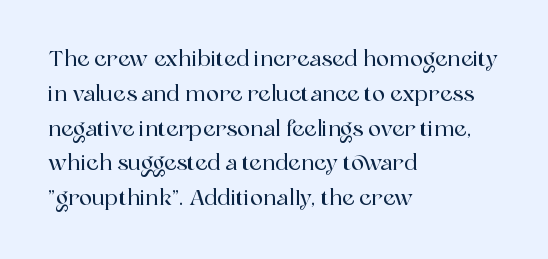
{"italic": "no", "underline": "no", "align": "left", "line_spacing": "normal", "line_spacing_ratio": 1.58, "letter_spacing": "normal", "letter_spacing_em": 0.0, "glyph_px": 22}
